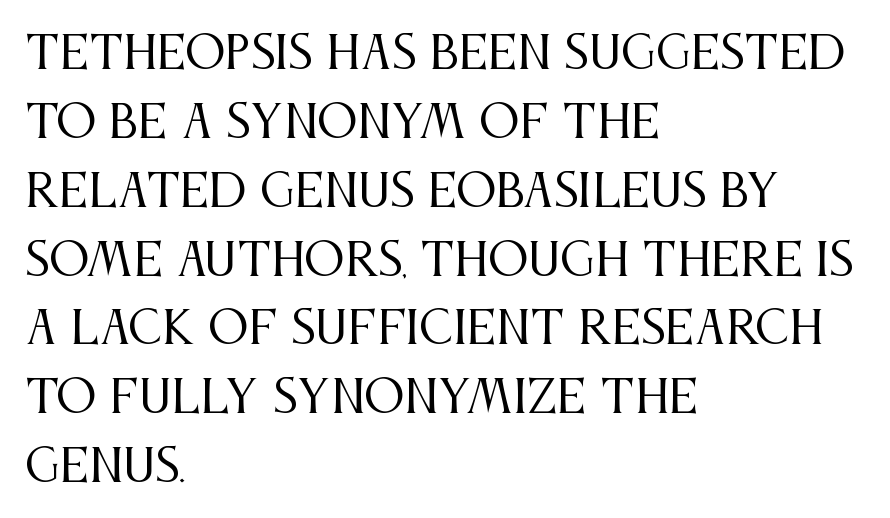
Q: Is the text bold? A: No.
Q: Is the text italic (slanted)? A: No, it is upright.
Q: Is the typeface a serif or a sans-serif typeface? A: Serif.
Q: Is the text underlined? A: No.
Q: How is the paragraph aligned? A: Left-aligned.
Q: Is the spacing between letters normal or unusually wide? A: Normal.
Q: Is the spacing between lines tight, normal or loose? A: Normal.
Q: Width (condensed, normal, or wide)? A: Condensed.
Q: Stroke contrast? A: Medium.
Q: x-height? A: Large.
Q: Monospaced? A: No.
